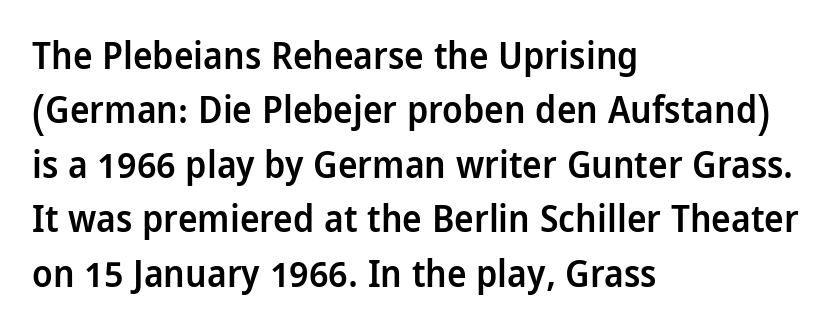
The image shows 37 px semibold, condensed sans-serif type, upright; set left-aligned, normal line spacing (1.47x), normal letter spacing, not underlined; low stroke contrast and a large x-height.
